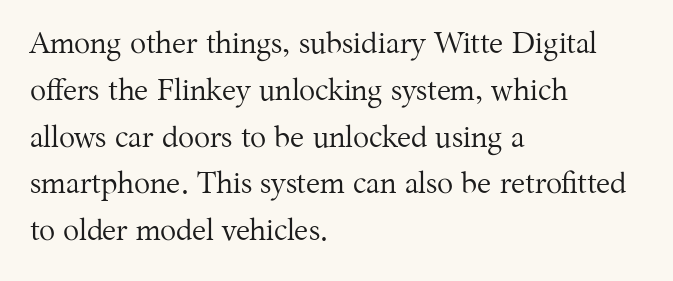
Q: Is the text bold? A: No.
Q: Is the text italic (slanted)? A: No, it is upright.
Q: Is the typeface a serif or a sans-serif typeface? A: Serif.
Q: Is the text underlined? A: No.
Q: How is the paragraph aligned? A: Left-aligned.
Q: Is the spacing between letters normal or unusually wide? A: Normal.
Q: Is the spacing between lines tight, normal or loose? A: Normal.
Q: Width (condensed, normal, or wide)? A: Normal.
Q: Stroke contrast? A: Medium.
Q: x-height? A: Medium.
Q: Monospaced? A: No.
